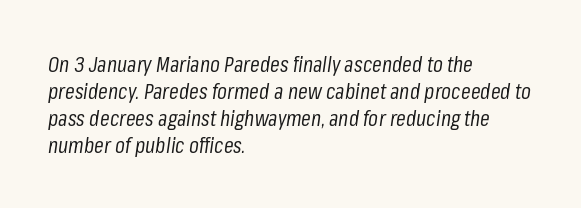
{"italic": "yes", "lean": "right", "slant_degrees": 8, "bold": "no", "underline": "no", "align": "left", "line_spacing_ratio": 1.22, "letter_spacing": "normal", "letter_spacing_em": 0.0, "glyph_px": 22}
